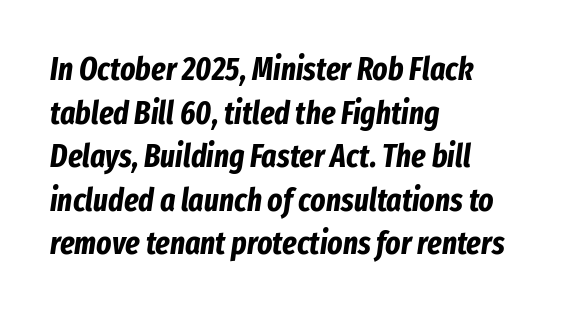
{"italic": "yes", "lean": "right", "slant_degrees": 8, "bold": "yes", "weight": "bold", "width": "condensed", "stroke_contrast": "low", "x_height": "medium", "monospaced": "no", "underline": "no", "align": "left", "line_spacing": "normal", "line_spacing_ratio": 1.36, "letter_spacing": "normal", "letter_spacing_em": 0.0, "glyph_px": 32}
